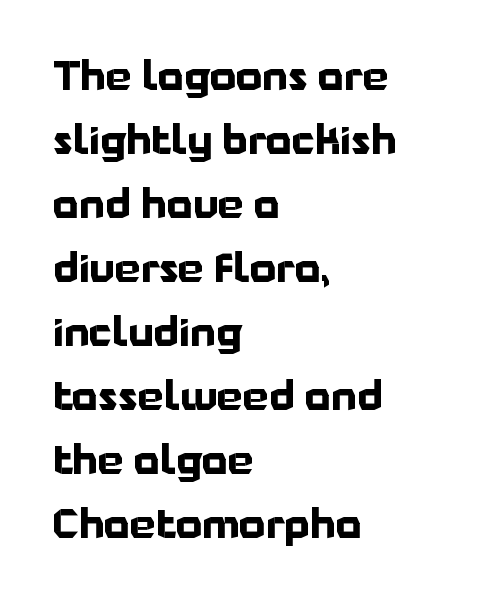
{"serif": "no", "italic": "no", "bold": "yes", "weight": "bold", "width": "normal", "stroke_contrast": "low", "x_height": "medium", "monospaced": "no", "underline": "no", "align": "left", "line_spacing": "normal", "line_spacing_ratio": 1.56, "letter_spacing": "normal", "letter_spacing_em": 0.0, "glyph_px": 41}
